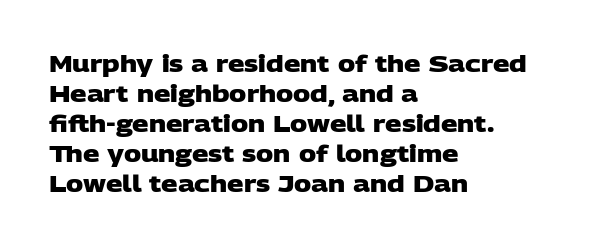
The image shows 23 px bold type; set left-aligned, normal line spacing (1.3x), normal letter spacing, not underlined.
